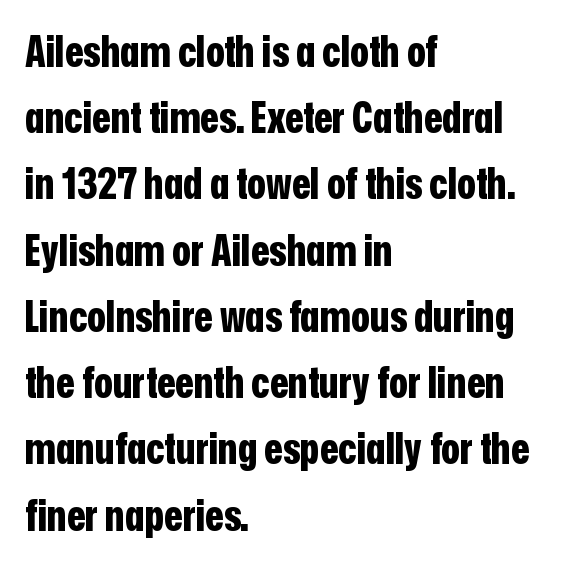
{"serif": "no", "italic": "no", "bold": "yes", "weight": "bold", "width": "condensed", "stroke_contrast": "low", "x_height": "medium", "monospaced": "no", "underline": "no", "align": "left", "line_spacing": "normal", "line_spacing_ratio": 1.54, "letter_spacing": "normal", "letter_spacing_em": 0.0, "glyph_px": 43}
